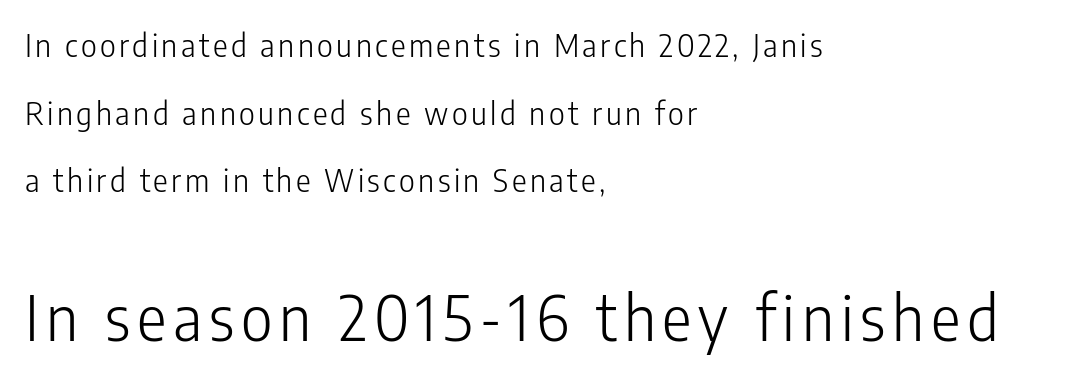
The typography opts for an upright posture over an oblique one. Whoever set this chose breathing room over compactness in the vertical rhythm. The rag falls on the right side of this text block. Compared with a typical body face, this is equally light or lighter still. Observe the absence of serifs on each vertical stroke in this sample. Letters rest on an invisible, unmarked baseline.
